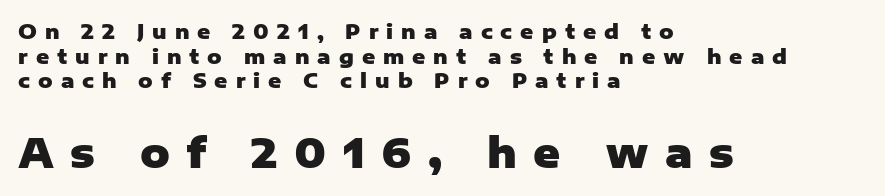
The image shows 41 px heavy sans-serif type, upright; set left-aligned, line spacing 1.23x, unusually wide letter spacing (+0.4 em), not underlined; the second (bottom) block is 2.05x larger; low stroke contrast and a medium x-height.
